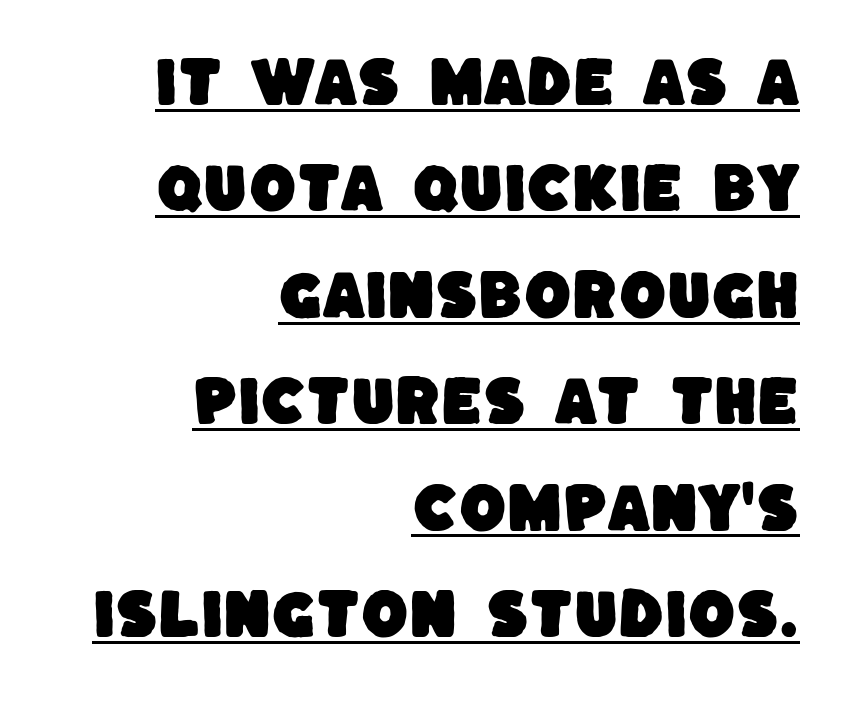
The image shows 54 px sans-serif type; set right-aligned, loose line spacing (1.97x), normal letter spacing, underlined; low stroke contrast and a large x-height.
